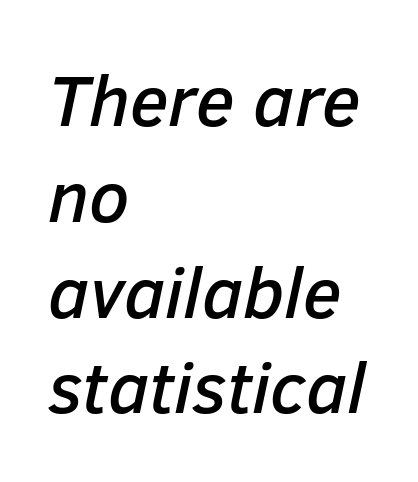
Q: Is the text italic (slanted)? A: Yes, it leans right by about 12 degrees.
Q: Is the text underlined? A: No.
Q: How is the paragraph aligned? A: Left-aligned.
Q: Is the spacing between letters normal or unusually wide? A: Normal.
Q: Is the spacing between lines tight, normal or loose? A: Normal.
Q: Width (condensed, normal, or wide)? A: Normal.
Q: Stroke contrast? A: Low.
Q: x-height? A: Medium.
Q: Monospaced? A: No.
